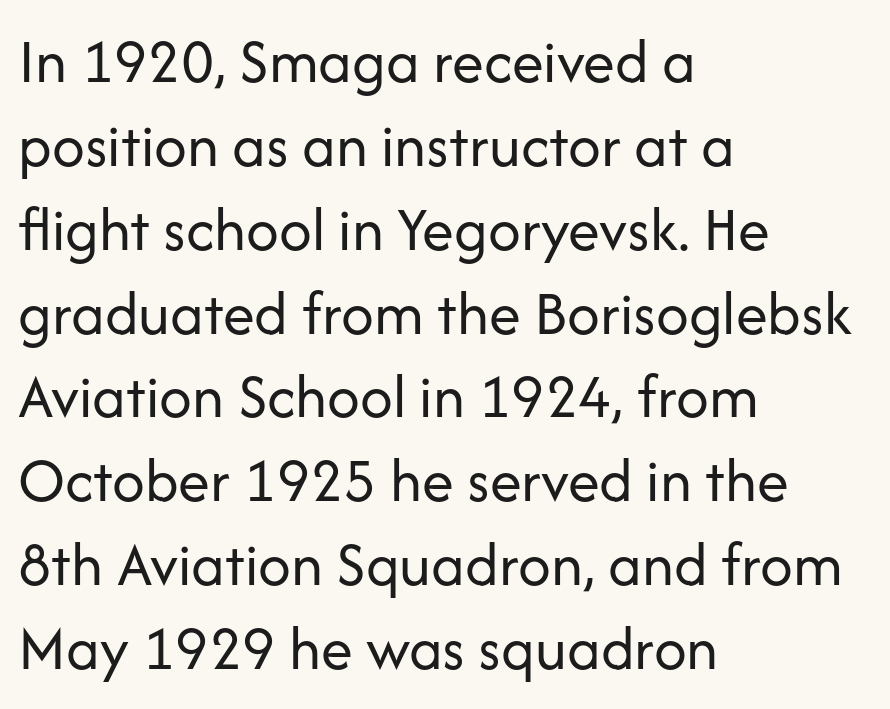
Does the lettering tilt? It doesn't — this is upright. I'd call this a sans setting — the letters go barefoot. This reads as an unemphasized weight, regular at the heaviest. Interline gaps are of average width in this sample. Letter spacing: default.
